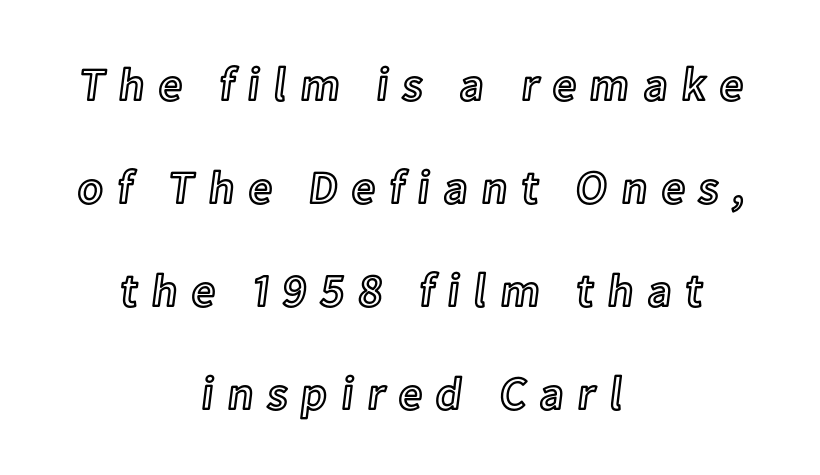
Q: Is the text italic (slanted)? A: Yes.
Q: Is the text underlined? A: No.
Q: How is the paragraph aligned? A: Centered.
Q: Is the spacing between letters normal or unusually wide? A: Unusually wide.
Q: Is the spacing between lines tight, normal or loose? A: Loose.
Q: Width (condensed, normal, or wide)? A: Normal.
Q: x-height? A: Medium.
Q: Monospaced? A: No.
